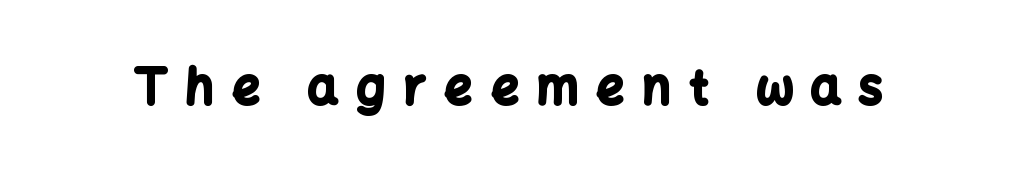
{"serif": "no", "italic": "no", "bold": "yes", "weight": "bold", "width": "normal", "stroke_contrast": "low", "x_height": "medium", "monospaced": "no", "underline": "no", "letter_spacing": "wide", "letter_spacing_em": 0.38, "glyph_px": 48}
